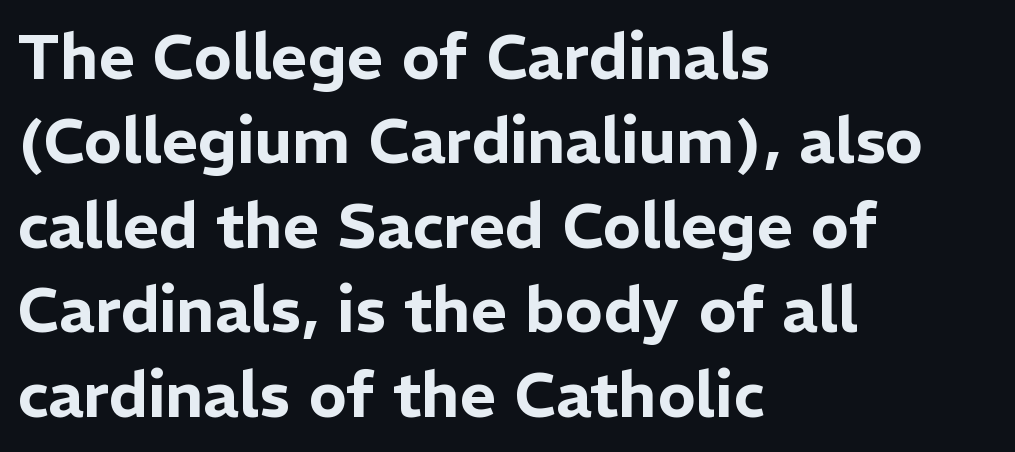
In terms of letterform style, serifs are entirely absent. Line spacing here is normal. Characters remain perfectly vertical along every line. Varying glyph widths throughout — classic text-font behaviour.
